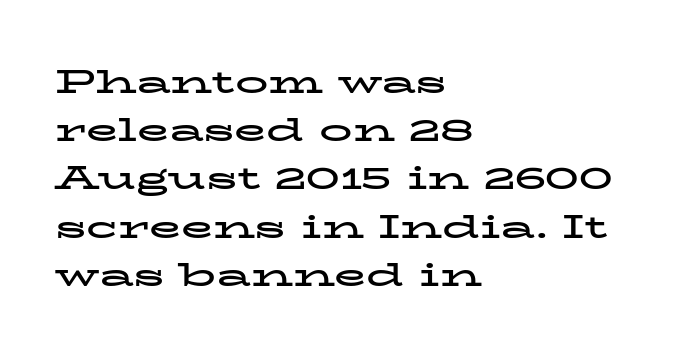
The paragraph shown leans on its left margin. Honestly, the letter spacing is just normal — you wouldn't notice it. Classification — serif. The strip under each line holds only bare page. Quick note: not italic, upright.
